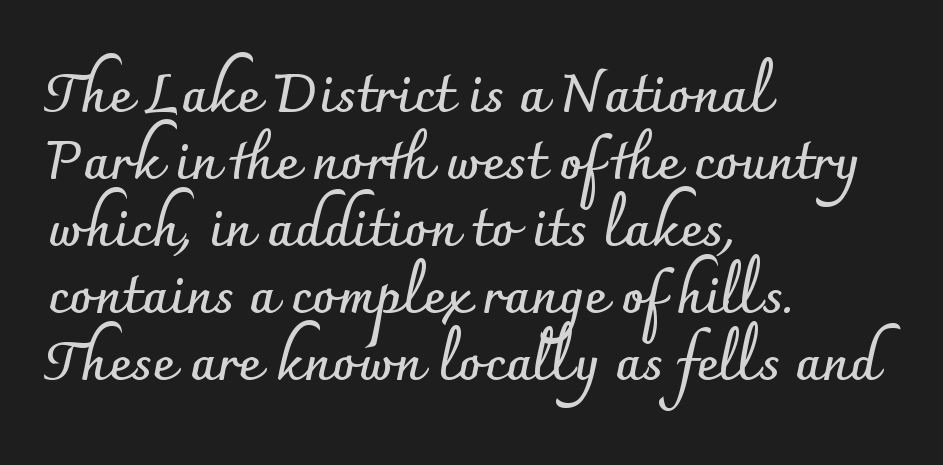
{"serif": "no", "bold": "yes", "weight": "semibold", "width": "normal", "stroke_contrast": "low", "x_height": "small", "monospaced": "no", "underline": "no", "align": "left", "line_spacing_ratio": 1.24, "letter_spacing": "normal", "letter_spacing_em": 0.0, "glyph_px": 54}
